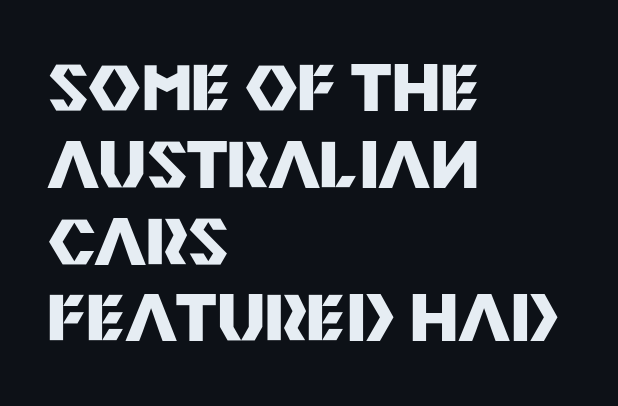
Character widths vary here, with narrow letters taking less room than wide ones. Rule under the text: the space is simply empty. The strokes are fattened all the way to bold. Look at the tracking — it's just the regular setting, nothing added. This is roman type, the default non-slanted kind. Stroke terminals: plain, sans-serif.
